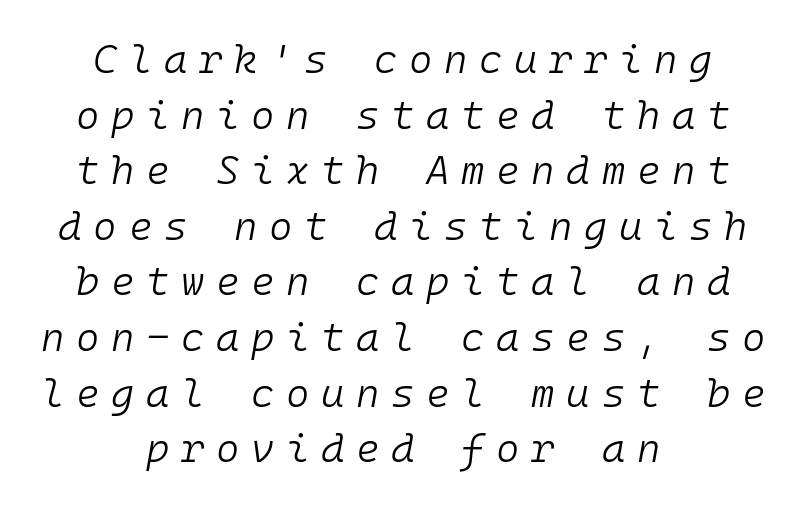
Q: Is the text bold? A: No.
Q: Is the text italic (slanted)? A: Yes, it leans right by about 10 degrees.
Q: Is the text underlined? A: No.
Q: How is the paragraph aligned? A: Centered.
Q: Is the spacing between letters normal or unusually wide? A: Unusually wide.
Q: Is the spacing between lines tight, normal or loose? A: Normal.
Q: Width (condensed, normal, or wide)? A: Normal.
Q: Stroke contrast? A: Low.
Q: x-height? A: Medium.
Q: Monospaced? A: Yes.
